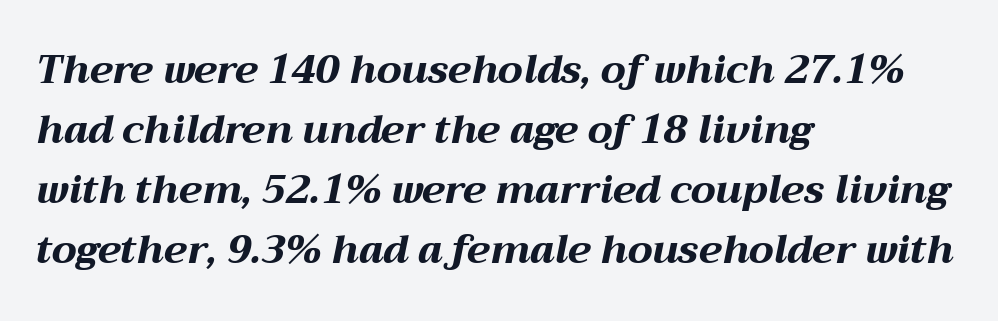
Q: Is the text bold? A: Yes.
Q: Is the text italic (slanted)? A: Yes, it leans right by about 12 degrees.
Q: Is the text underlined? A: No.
Q: How is the paragraph aligned? A: Left-aligned.
Q: Is the spacing between letters normal or unusually wide? A: Normal.
Q: Is the spacing between lines tight, normal or loose? A: Normal.
Q: Width (condensed, normal, or wide)? A: Wide.
Q: Stroke contrast? A: Medium.
Q: x-height? A: Medium.
Q: Monospaced? A: No.
